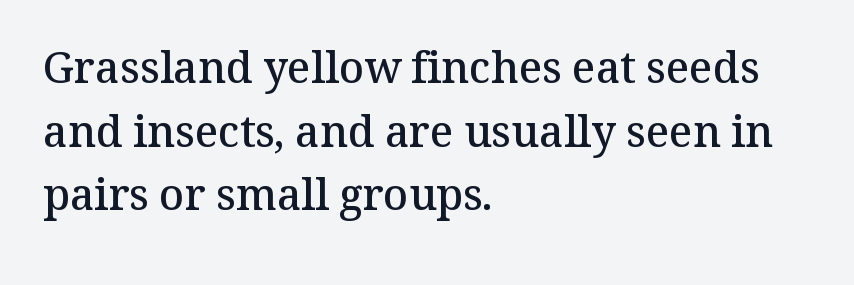
The image shows 43 px semibold serif type, upright; set left-aligned, normal line spacing (1.48x), normal letter spacing, not underlined; medium stroke contrast and a medium x-height.
